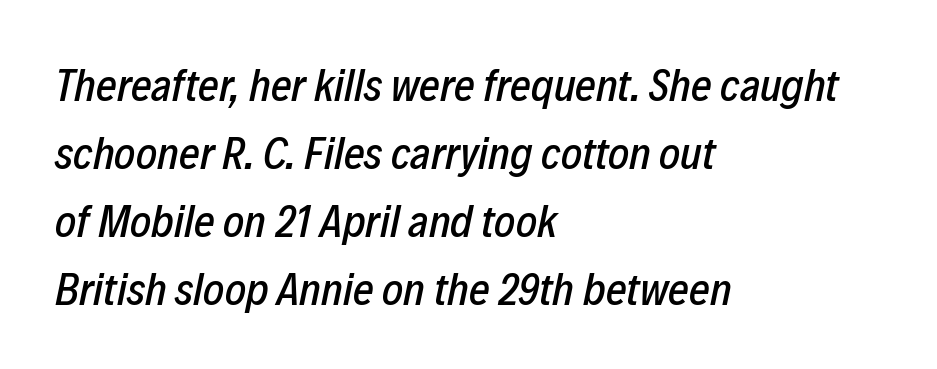
The compositor pushed each line to the left boundary. A typesetter would call this proportional, since set widths differ per character. Nobody touched the tracking dial on this one. Style check: oblique. Any mark beneath the type? The region is blank.
